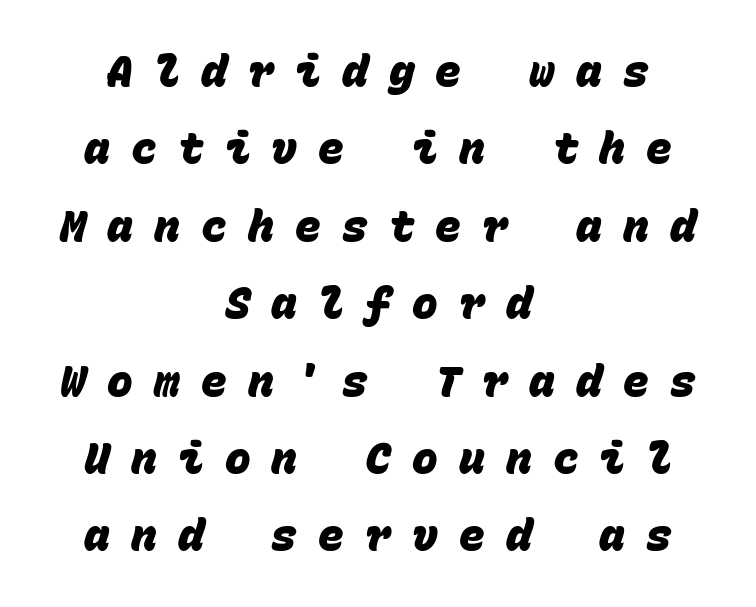
{"serif": "no", "bold": "yes", "weight": "heavy", "width": "normal", "stroke_contrast": "low", "x_height": "large", "monospaced": "yes", "underline": "no", "align": "center", "line_spacing_ratio": 1.8, "letter_spacing": "wide", "letter_spacing_em": 0.49, "glyph_px": 43}
